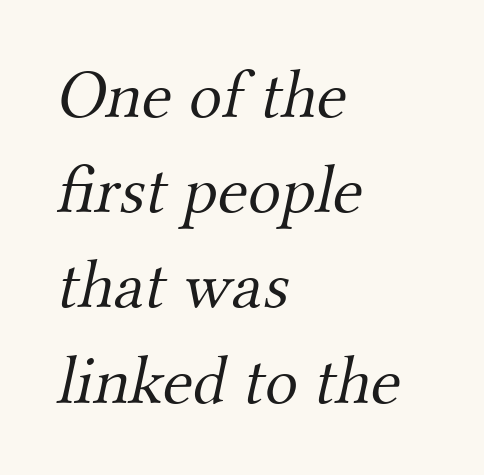
Q: Is the text bold? A: No.
Q: Is the typeface a serif or a sans-serif typeface? A: Serif.
Q: Is the text underlined? A: No.
Q: How is the paragraph aligned? A: Left-aligned.
Q: Is the spacing between letters normal or unusually wide? A: Normal.
Q: Is the spacing between lines tight, normal or loose? A: Normal.
Q: Width (condensed, normal, or wide)? A: Normal.
Q: Stroke contrast? A: Medium.
Q: x-height? A: Small.
Q: Monospaced? A: No.
